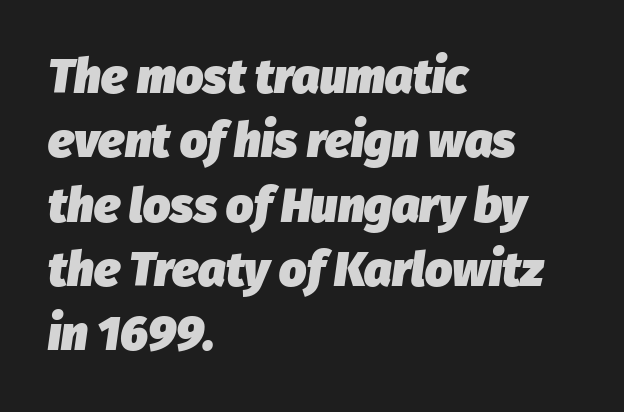
On the weight axis this lands at bold, roughly 700. Quick note: italic. Here the designer chose a conventional face with non-uniform glyph widths. Bare-footed words on every line. The setting favours the left margin, as ordinary paragraphs usually do. Words appear dense and cohesive because spacing is normal.
